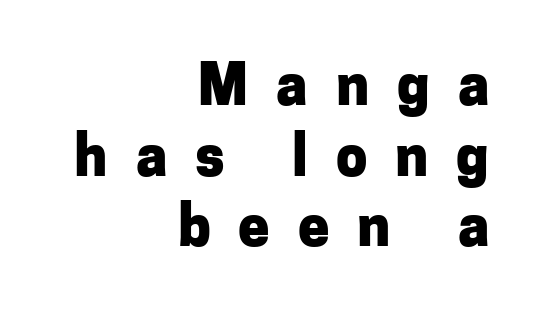
Evenly set lines give the paragraph a standard silhouette. Check the space under the baseline: it is left empty. These lines carry a lot of weight — the face is fully bold. In CSS terms this would be text-align: right. Typographically, this falls in the sans-serif category. Is this a fixed-width face? No — the glyphs have proportional, varying widths.
